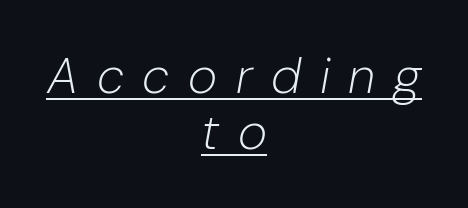
{"italic": "yes", "lean": "right", "slant_degrees": 10, "bold": "no", "weight": "light", "width": "normal", "stroke_contrast": "low", "x_height": "medium", "monospaced": "no", "underline": "yes", "align": "center", "line_spacing": "tight", "line_spacing_ratio": 1.12, "letter_spacing": "wide", "letter_spacing_em": 0.37, "glyph_px": 50}
